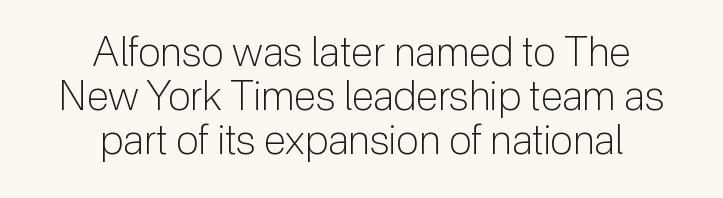
The image shows 41 px light sans-serif type, upright; set centered, tight line spacing (1.07x), normal letter spacing, not underlined; low stroke contrast and a medium x-height.
